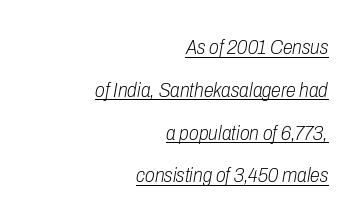
{"italic": "yes", "lean": "right", "slant_degrees": 10, "bold": "no", "underline": "yes", "align": "right", "line_spacing": "loose", "line_spacing_ratio": 2.14, "letter_spacing": "normal", "letter_spacing_em": 0.0, "glyph_px": 20}
